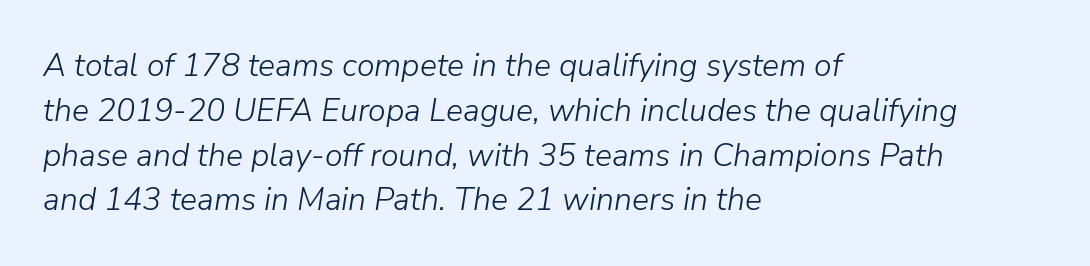
{"italic": "yes", "lean": "right", "slant_degrees": 9, "bold": "no", "weight": "light", "width": "normal", "stroke_contrast": "low", "x_height": "medium", "monospaced": "no", "underline": "no", "align": "left", "line_spacing": "normal", "line_spacing_ratio": 1.4, "letter_spacing": "normal", "letter_spacing_em": 0.0, "glyph_px": 32}
